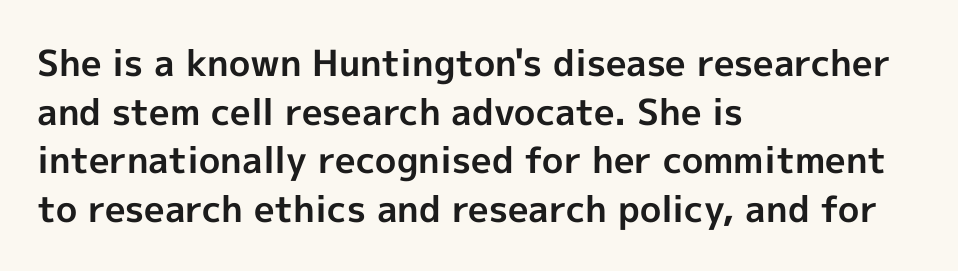
Q: Is the text bold? A: Yes.
Q: Is the text italic (slanted)? A: No, it is upright.
Q: Is the typeface a serif or a sans-serif typeface? A: Sans-serif.
Q: Is the text underlined? A: No.
Q: How is the paragraph aligned? A: Left-aligned.
Q: Is the spacing between letters normal or unusually wide? A: Normal.
Q: Is the spacing between lines tight, normal or loose? A: Normal.
Q: Width (condensed, normal, or wide)? A: Normal.
Q: x-height? A: Medium.
Q: Monospaced? A: No.
